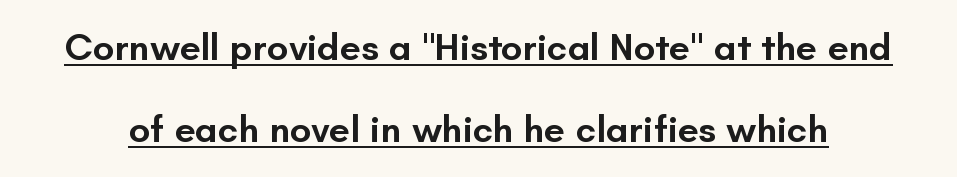
The image shows 38 px semibold sans-serif type, upright; set loose line spacing (2.16x), normal letter spacing, underlined; low stroke contrast and a small x-height.
